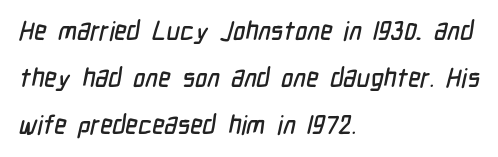
{"underline": "no", "align": "left", "line_spacing_ratio": 1.8, "letter_spacing": "normal", "letter_spacing_em": 0.0, "glyph_px": 26}
